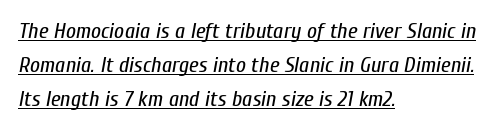
{"italic": "yes", "lean": "right", "slant_degrees": 10, "bold": "no", "underline": "yes", "align": "left", "line_spacing": "normal", "line_spacing_ratio": 1.55, "letter_spacing": "normal", "letter_spacing_em": 0.0, "glyph_px": 22}
